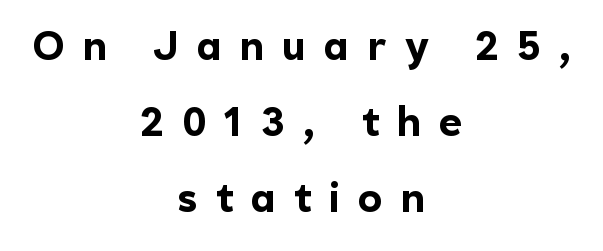
Q: Is the text bold? A: Yes.
Q: Is the text italic (slanted)? A: No, it is upright.
Q: Is the typeface a serif or a sans-serif typeface? A: Sans-serif.
Q: Is the text underlined? A: No.
Q: How is the paragraph aligned? A: Centered.
Q: Is the spacing between letters normal or unusually wide? A: Unusually wide.
Q: Is the spacing between lines tight, normal or loose? A: Loose.
Q: Width (condensed, normal, or wide)? A: Normal.
Q: x-height? A: Medium.
Q: Monospaced? A: No.
